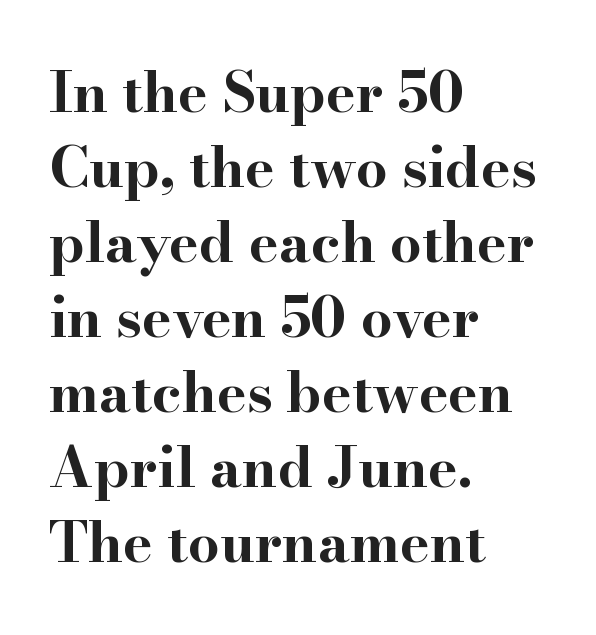
These lines carry a lot of weight — the face is fully bold. Examine the stroke ends and you'll spot serifs. Here the designer chose a conventional face with non-uniform glyph widths. A roman cut, with each character standing at attention. Horizontally, the lines are justified to the leading edge only. Each word holds together tightly as a unit, with standard inter-letter gaps.
